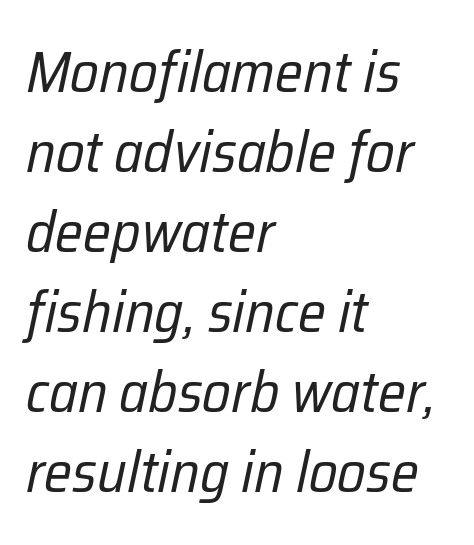
Q: Is the text bold? A: No.
Q: Is the text italic (slanted)? A: Yes, it leans right by about 12 degrees.
Q: Is the text underlined? A: No.
Q: How is the paragraph aligned? A: Left-aligned.
Q: Is the spacing between letters normal or unusually wide? A: Normal.
Q: Is the spacing between lines tight, normal or loose? A: Normal.
Q: Width (condensed, normal, or wide)? A: Condensed.
Q: Stroke contrast? A: Low.
Q: x-height? A: Medium.
Q: Monospaced? A: No.
